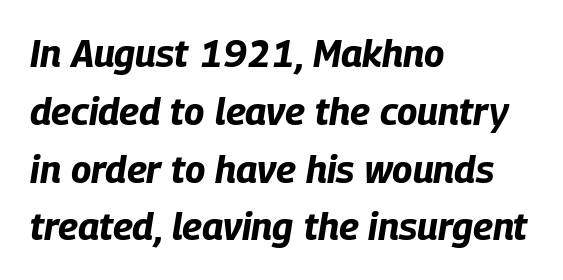
If you measured baseline to baseline, you'd find a middling distance. Compared with an ordinary text face, these strokes are far heavier — a full bold. These lines stack with their left ends in a neat column. The text carries the slant typical of an italic or oblique font. Beneath every word, the page is bare. A typesetter would call this zero additional tracking.
